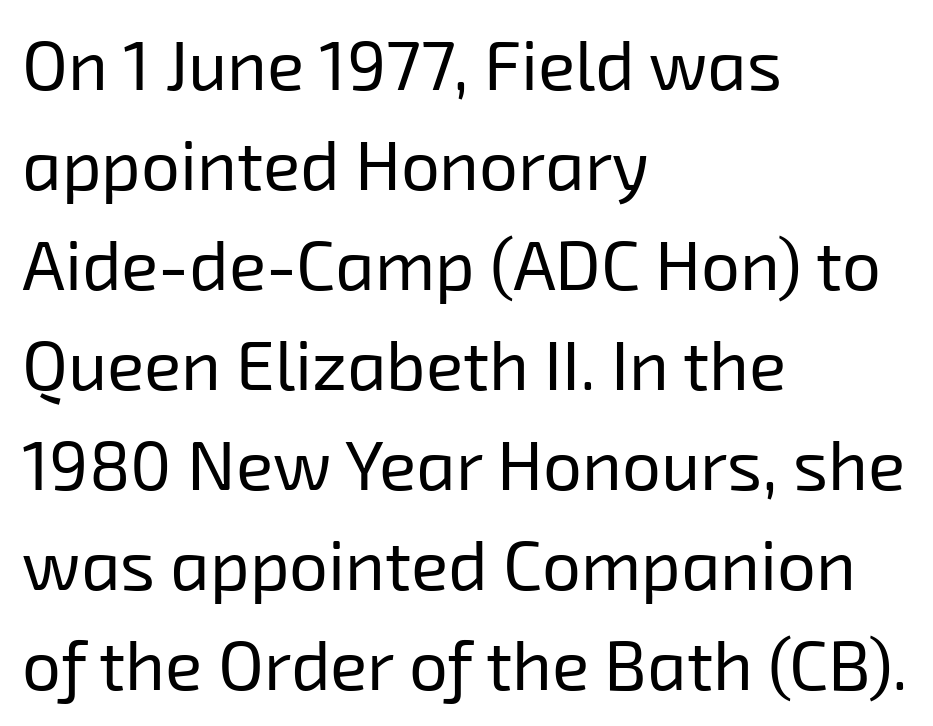
The image shows 69 px regular-weight sans-serif type; set left-aligned, normal line spacing (1.45x), normal letter spacing, not underlined; low stroke contrast and a medium x-height.
